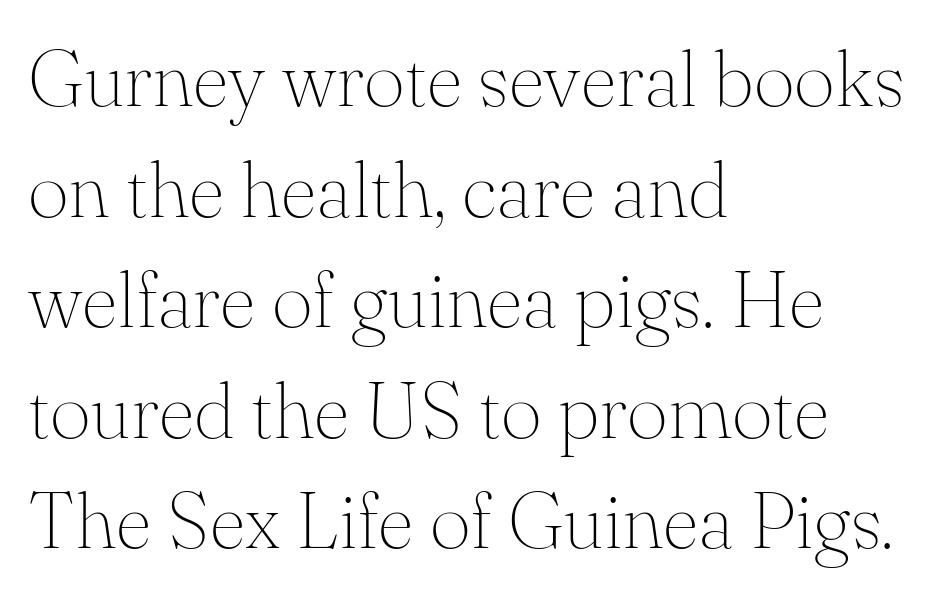
The image shows 79 px thin serif type, upright; set left-aligned, normal line spacing (1.4x), normal letter spacing, not underlined; medium stroke contrast and a small x-height.
